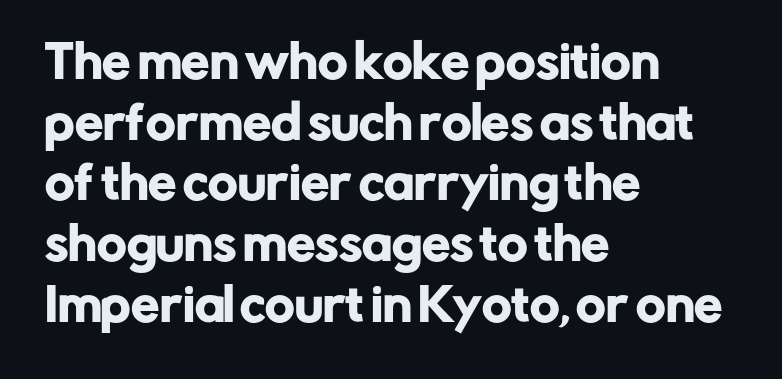
Q: Is the text italic (slanted)? A: No, it is upright.
Q: Is the typeface a serif or a sans-serif typeface? A: Sans-serif.
Q: Is the text underlined? A: No.
Q: How is the paragraph aligned? A: Left-aligned.
Q: Is the spacing between letters normal or unusually wide? A: Normal.
Q: Is the spacing between lines tight, normal or loose? A: Normal.
Q: Width (condensed, normal, or wide)? A: Normal.
Q: Stroke contrast? A: Low.
Q: x-height? A: Medium.
Q: Monospaced? A: No.
